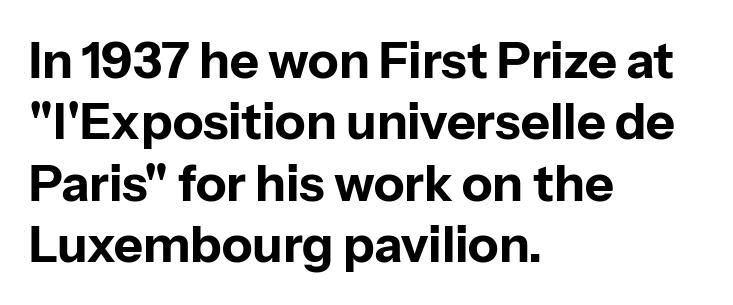
It's the straight-up-and-down kind of type. I'd describe the lettering as bold — thick and assertive. Alignment: flush left. Think of a printed novel: that variable character pitch is what you see here. The face used here is a sans, in the tradition of grotesques and geometrics. This rendering features lettering with no underline.
